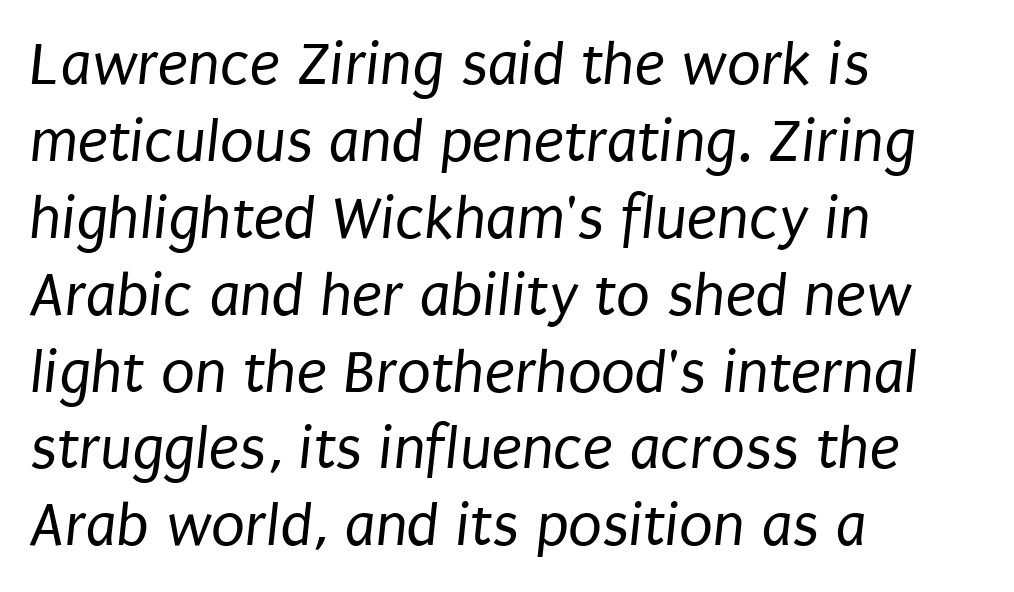
{"serif": "no", "bold": "no", "weight": "regular", "width": "condensed", "stroke_contrast": "low", "x_height": "large", "monospaced": "no", "underline": "no", "align": "left", "line_spacing_ratio": 1.24, "letter_spacing": "normal", "letter_spacing_em": 0.0, "glyph_px": 62}
